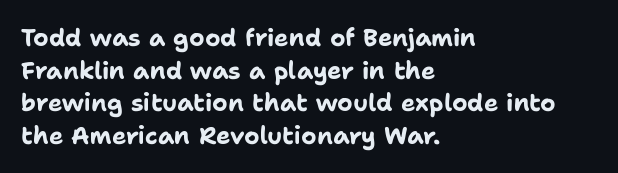
The image shows 24 px bold type, upright; set left-aligned, normal line spacing (1.36x), normal letter spacing, not underlined.
